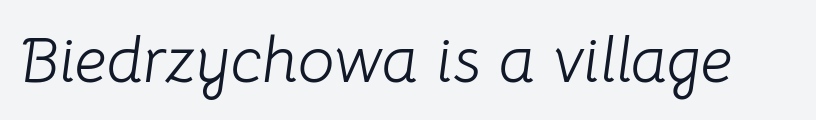
{"italic": "yes", "lean": "right", "slant_degrees": 8, "bold": "no", "weight": "light", "width": "normal", "stroke_contrast": "low", "x_height": "medium", "monospaced": "no", "underline": "no", "letter_spacing": "normal", "letter_spacing_em": 0.0, "glyph_px": 65}
